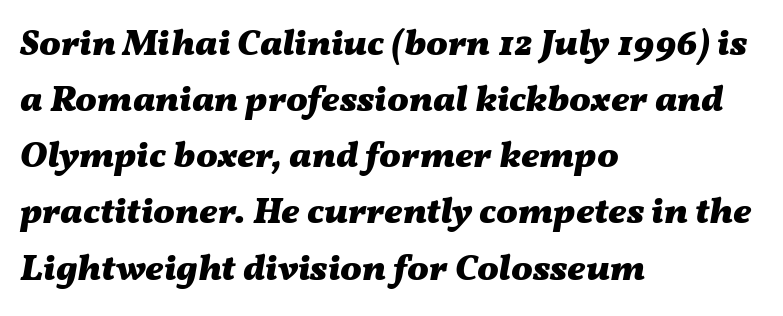
Stroke thickness is high; the sample reads as a true bold. Rule under the text: the space is simply empty. These lines sit exactly where default settings would place them. You could not count columns in this text — the font is proportionally spaced. The letters sit at their default tracking, neither squeezed nor spread. Reading down the block, your eye returns to a fixed left position each line.
